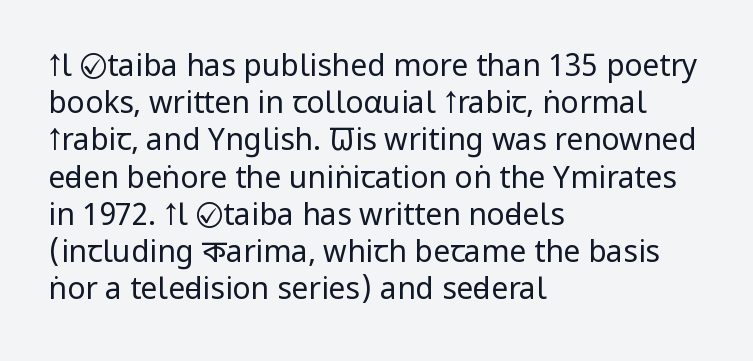
{"serif": "no", "italic": "no", "bold": "no", "weight": "regular", "width": "condensed", "stroke_contrast": "low", "x_height": "large", "monospaced": "no", "underline": "no", "align": "left", "line_spacing_ratio": 1.24, "letter_spacing": "normal", "letter_spacing_em": 0.0, "glyph_px": 30}
